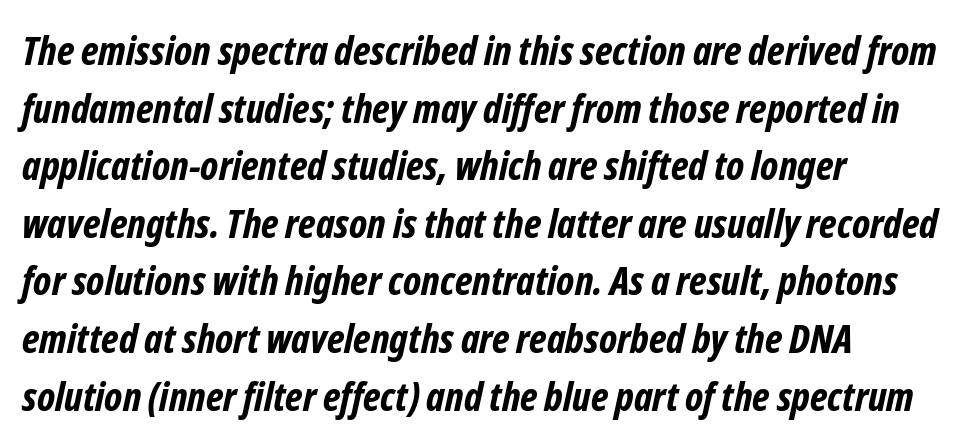
Q: Is the text bold? A: Yes.
Q: Is the typeface a serif or a sans-serif typeface? A: Sans-serif.
Q: Is the text underlined? A: No.
Q: How is the paragraph aligned? A: Left-aligned.
Q: Is the spacing between letters normal or unusually wide? A: Normal.
Q: Is the spacing between lines tight, normal or loose? A: Normal.
Q: Width (condensed, normal, or wide)? A: Condensed.
Q: Stroke contrast? A: Low.
Q: x-height? A: Medium.
Q: Monospaced? A: No.
